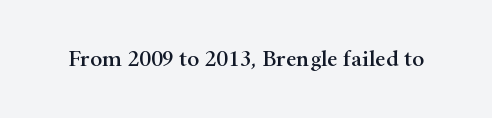
Q: Is the text italic (slanted)? A: No, it is upright.
Q: Is the text underlined? A: No.
Q: Is the spacing between letters normal or unusually wide? A: Normal.
